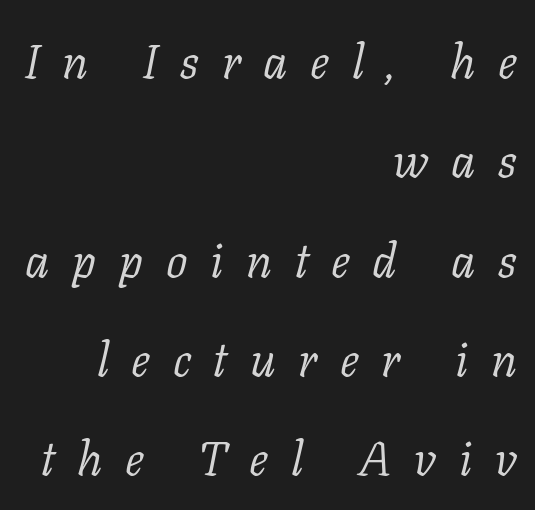
Is this a sans? No — the strokes have serifs. The leading is generous, giving the passage an open texture. Looking at the ascenders, they clearly lean. The foot of each line stays bare and open. Look at the tracking — it's clearly loosened, letters drifting apart. Bold? No — there's no thickening of the strokes.
